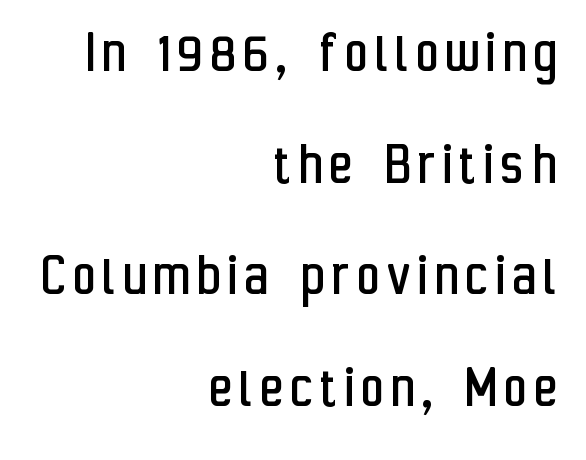
A typesetter would label this face a sans. Here the designer chose a conventional face with non-uniform glyph widths. This is the regular roman posture of the typeface. The strip under each line holds only bare page. The lines in this sample share a right terminus and differ only in where they begin. No chunkiness to these letters — they're not bold.
